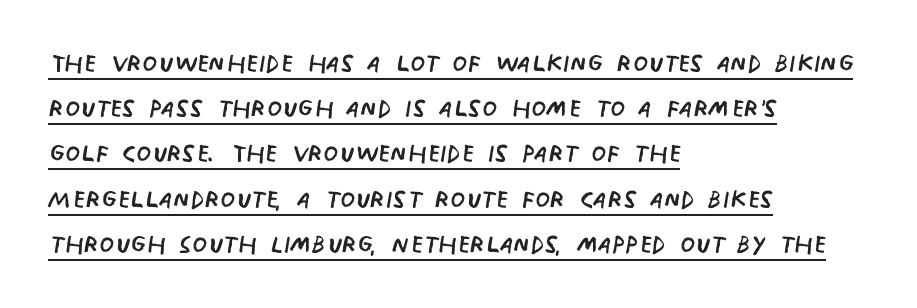
Q: Is the text bold? A: No.
Q: Is the typeface a serif or a sans-serif typeface? A: Sans-serif.
Q: Is the text underlined? A: Yes.
Q: How is the paragraph aligned? A: Left-aligned.
Q: Is the spacing between letters normal or unusually wide? A: Normal.
Q: Is the spacing between lines tight, normal or loose? A: Normal.
Q: Width (condensed, normal, or wide)? A: Condensed.
Q: Stroke contrast? A: Low.
Q: x-height? A: Large.
Q: Monospaced? A: No.
